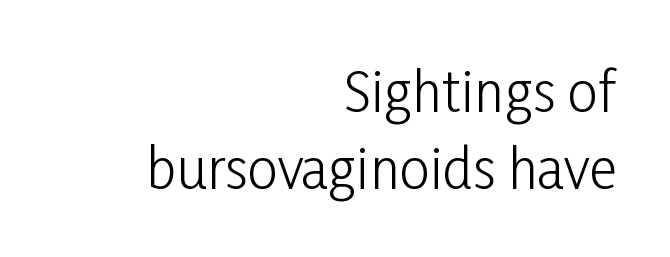
Compared with typical paragraphs, the rows here are spaced about the same. Weight: regular or lighter. Nothing unusual about the tracking: characters are spaced as the font intends. Descenders hang freely into open space. Designer's note — italics off, roman on.
